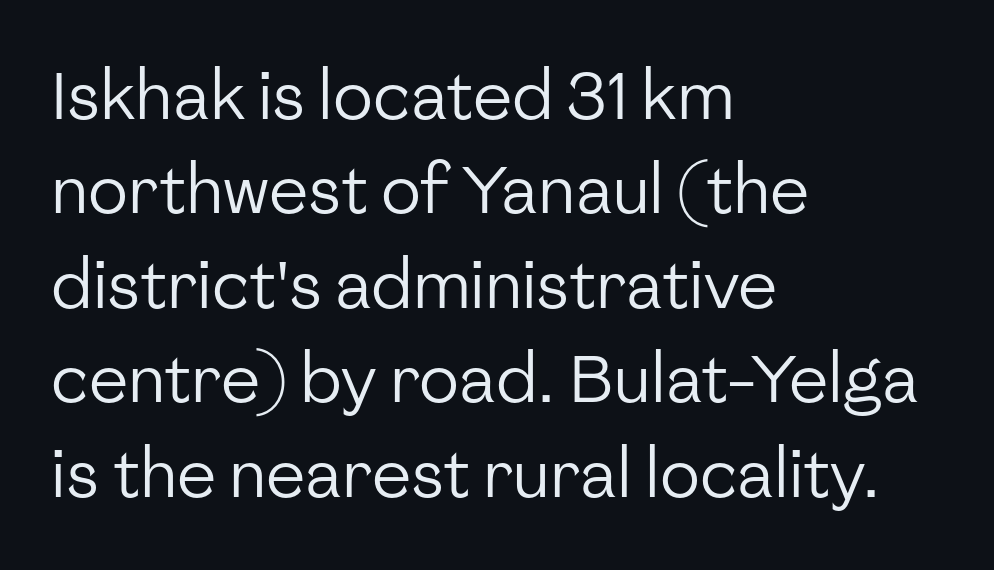
The image shows 66 px regular-weight sans-serif type, upright; set left-aligned, normal line spacing (1.43x), normal letter spacing, not underlined; low stroke contrast and a medium x-height.
